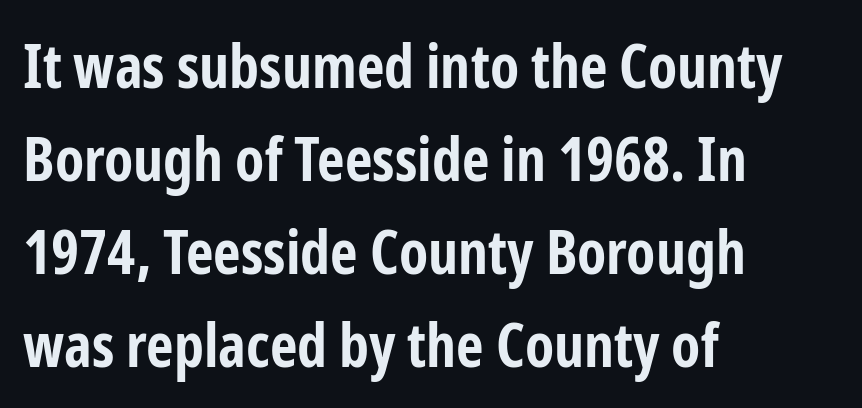
The image shows 60 px bold, condensed sans-serif type, upright; set left-aligned, normal line spacing (1.55x), normal letter spacing, not underlined; low stroke contrast and a medium x-height.
